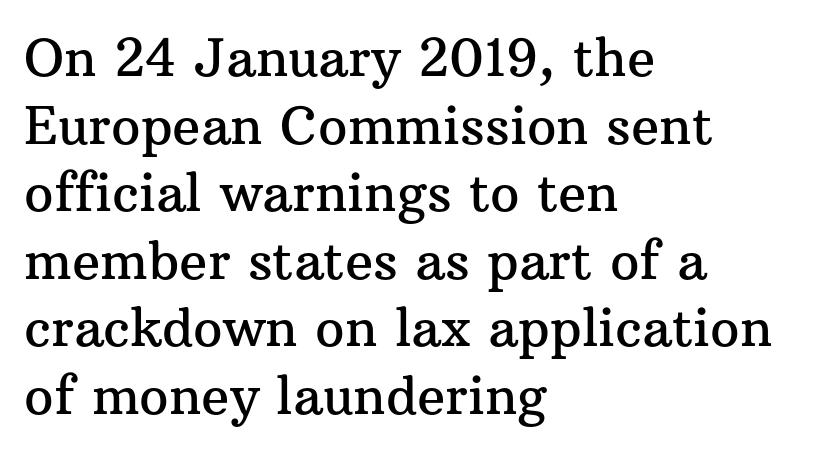
{"serif": "yes", "italic": "no", "width": "normal", "stroke_contrast": "medium", "x_height": "medium", "monospaced": "no", "underline": "no", "align": "left", "line_spacing": "normal", "line_spacing_ratio": 1.3, "letter_spacing": "normal", "letter_spacing_em": 0.0, "glyph_px": 52}
